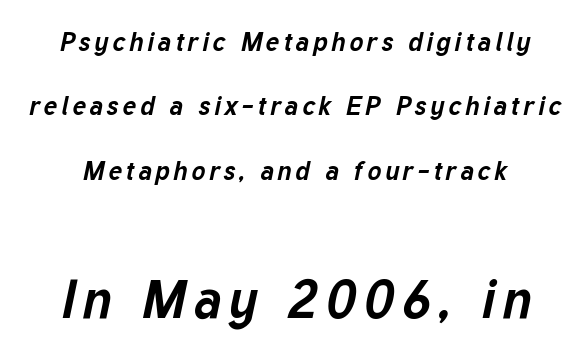
The image shows 53 px bold type, italic (leaning right); set loose line spacing (2.48x), not underlined; the second (bottom) block is 2.04x larger; low stroke contrast and a medium x-height.
